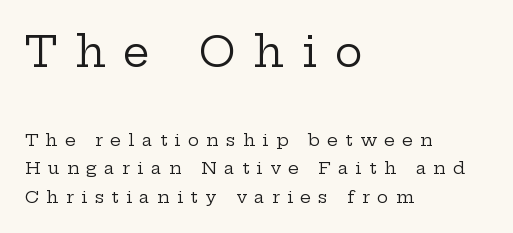
{"serif": "yes", "italic": "no", "bold": "no", "weight": "regular", "width": "wide", "stroke_contrast": "low", "x_height": "medium", "monospaced": "no", "underline": "no", "align": "left", "line_spacing": "normal", "line_spacing_ratio": 1.67, "letter_spacing": "wide", "letter_spacing_em": 0.43, "larger_block": "first", "size_ratio": 2.47, "glyph_px": 42}
